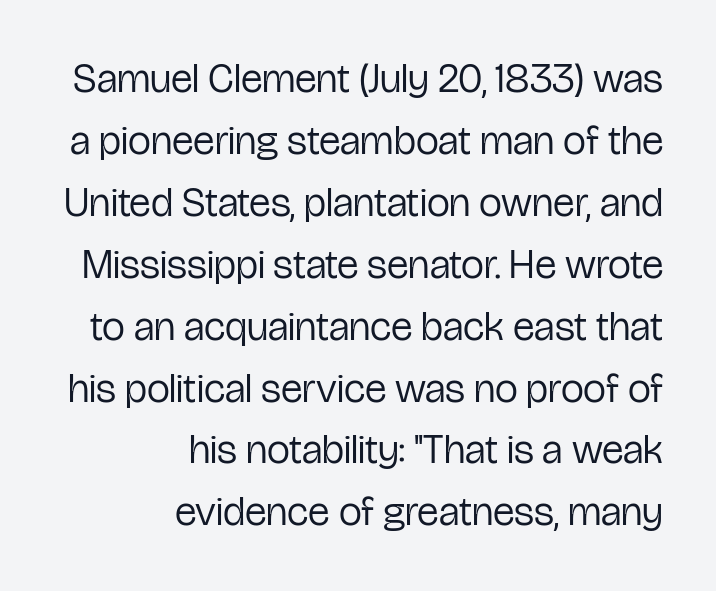
The image shows 41 px regular-weight, condensed sans-serif type, upright; set right-aligned, normal line spacing (1.51x), normal letter spacing, not underlined; low stroke contrast and a medium x-height.
